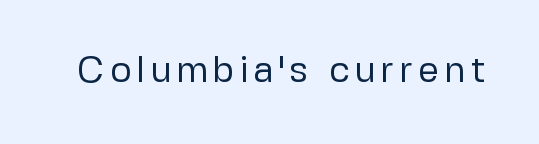
The specimen reads as upright at a glance. On a weight scale, this lands at 450 or below. The letters carry no serifs — their stems end cleanly without finishing strokes. Type without underlining. Looks like regular typesetting: each glyph gets only the width it needs.
